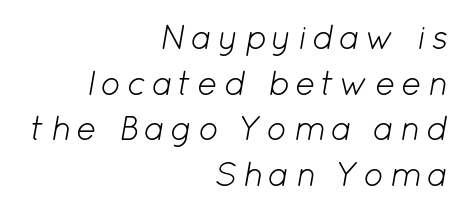
Q: Is the text bold? A: No.
Q: Is the text italic (slanted)? A: Yes, it leans right by about 12 degrees.
Q: Is the text underlined? A: No.
Q: How is the paragraph aligned? A: Right-aligned.
Q: Is the spacing between lines tight, normal or loose? A: Normal.
Q: Width (condensed, normal, or wide)? A: Normal.
Q: Stroke contrast? A: Low.
Q: x-height? A: Medium.
Q: Monospaced? A: No.
